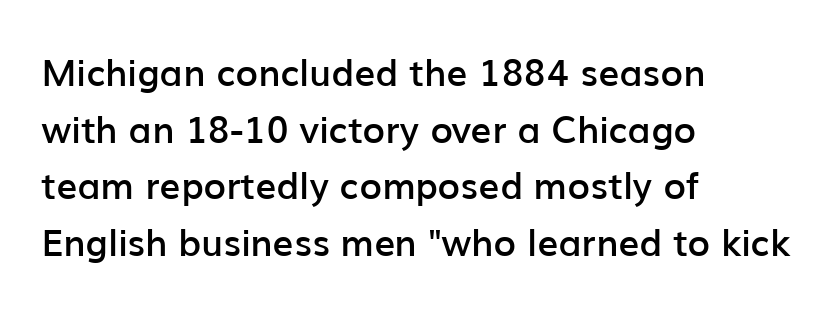
Q: Is the text bold? A: Semi-bold.
Q: Is the text italic (slanted)? A: No, it is upright.
Q: Is the typeface a serif or a sans-serif typeface? A: Sans-serif.
Q: Is the text underlined? A: No.
Q: How is the paragraph aligned? A: Left-aligned.
Q: Is the spacing between letters normal or unusually wide? A: Normal.
Q: Is the spacing between lines tight, normal or loose? A: Normal.
Q: Width (condensed, normal, or wide)? A: Normal.
Q: Stroke contrast? A: Low.
Q: x-height? A: Medium.
Q: Monospaced? A: No.
